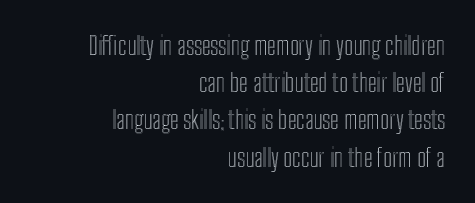
The image shows 25 px text type, upright; set right-aligned, normal line spacing (1.49x), normal letter spacing, not underlined.
